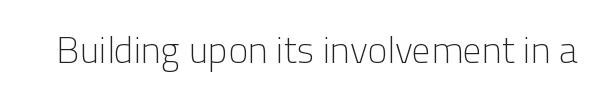
Q: Is the text bold? A: No.
Q: Is the text italic (slanted)? A: No, it is upright.
Q: Is the typeface a serif or a sans-serif typeface? A: Sans-serif.
Q: Is the text underlined? A: No.
Q: Is the spacing between letters normal or unusually wide? A: Normal.
Q: Width (condensed, normal, or wide)? A: Normal.
Q: Stroke contrast? A: Low.
Q: x-height? A: Medium.
Q: Monospaced? A: No.
